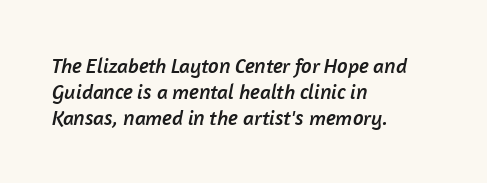
The image shows 21 px text type; set left-aligned, line spacing 1.24x, normal letter spacing, not underlined.
